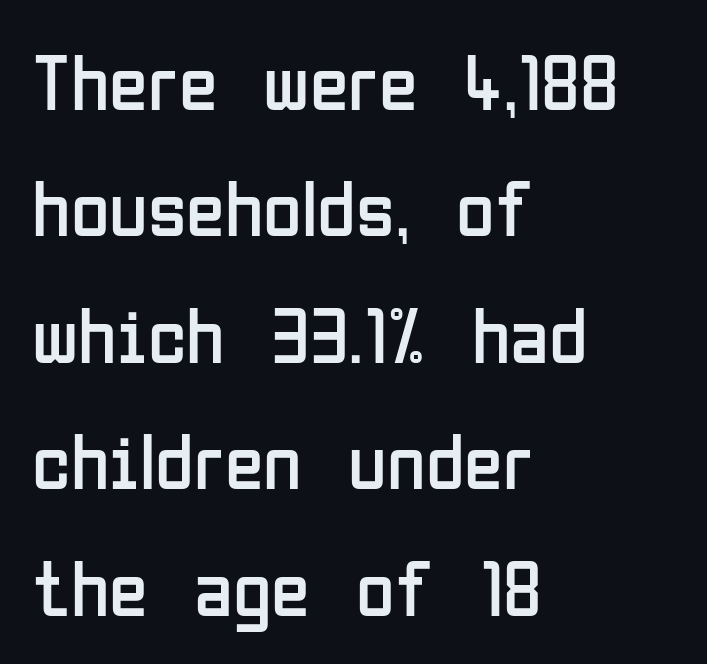
Q: Is the text bold? A: No.
Q: Is the text italic (slanted)? A: No, it is upright.
Q: Is the typeface a serif or a sans-serif typeface? A: Sans-serif.
Q: Is the text underlined? A: No.
Q: How is the paragraph aligned? A: Left-aligned.
Q: Is the spacing between letters normal or unusually wide? A: Normal.
Q: Is the spacing between lines tight, normal or loose? A: Normal.
Q: Width (condensed, normal, or wide)? A: Condensed.
Q: Stroke contrast? A: Low.
Q: x-height? A: Medium.
Q: Monospaced? A: No.
